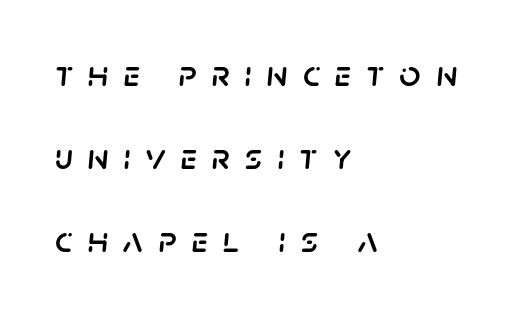
{"italic": "yes", "lean": "right", "slant_degrees": 5, "width": "normal", "stroke_contrast": "low", "x_height": "large", "monospaced": "no", "underline": "no", "align": "left", "line_spacing": "loose", "line_spacing_ratio": 2.25, "letter_spacing": "wide", "letter_spacing_em": 0.41, "glyph_px": 37}
